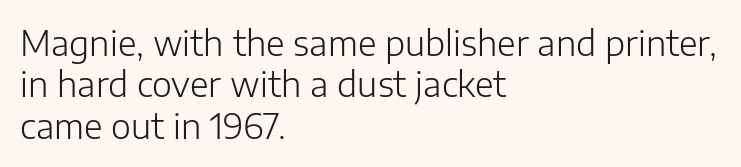
The image shows 34 px light sans-serif type, upright; set left-aligned, line spacing 1.22x, normal letter spacing, not underlined; low stroke contrast and a medium x-height.
